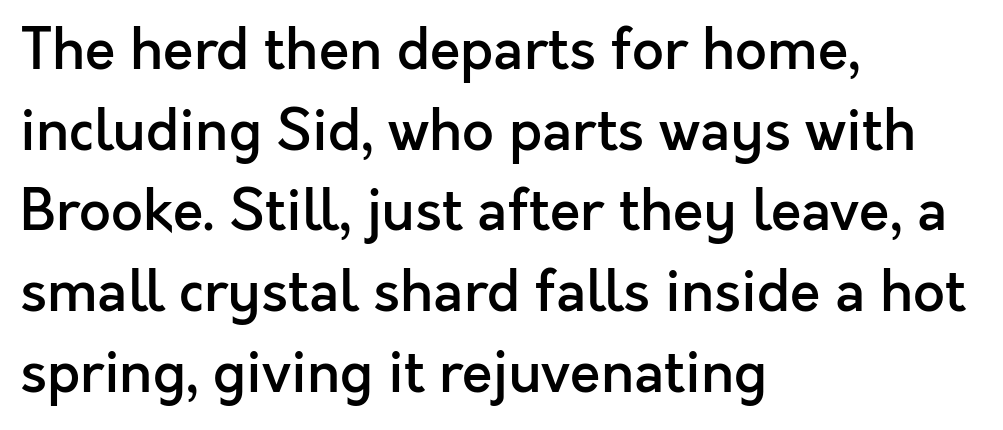
Q: Is the text bold? A: Semi-bold.
Q: Is the text italic (slanted)? A: No, it is upright.
Q: Is the typeface a serif or a sans-serif typeface? A: Sans-serif.
Q: Is the text underlined? A: No.
Q: How is the paragraph aligned? A: Left-aligned.
Q: Is the spacing between letters normal or unusually wide? A: Normal.
Q: Is the spacing between lines tight, normal or loose? A: Normal.
Q: Width (condensed, normal, or wide)? A: Normal.
Q: x-height? A: Medium.
Q: Monospaced? A: No.
